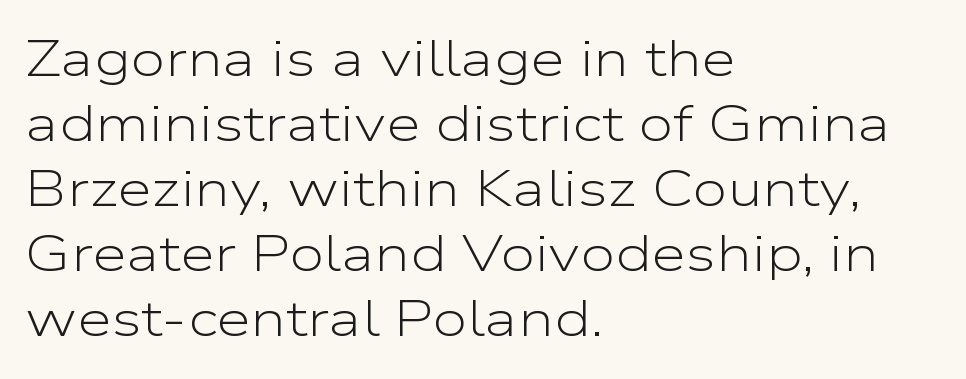
{"serif": "no", "italic": "no", "bold": "no", "weight": "light", "width": "wide", "stroke_contrast": "low", "x_height": "medium", "monospaced": "no", "underline": "no", "align": "left", "line_spacing": "normal", "line_spacing_ratio": 1.3, "letter_spacing": "normal", "letter_spacing_em": 0.0, "glyph_px": 50}
